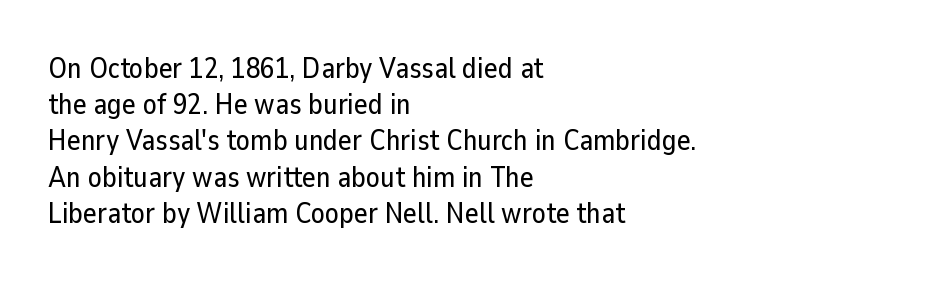
The image shows 29 px sans-serif type, upright; set left-aligned, normal line spacing (1.25x), normal letter spacing, not underlined; low stroke contrast and a medium x-height.
